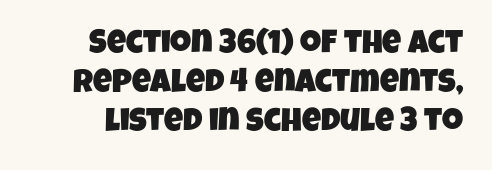
{"serif": "no", "width": "condensed", "stroke_contrast": "low", "x_height": "large", "monospaced": "no", "underline": "no", "line_spacing_ratio": 1.18, "letter_spacing": "normal", "letter_spacing_em": 0.0, "glyph_px": 33}
